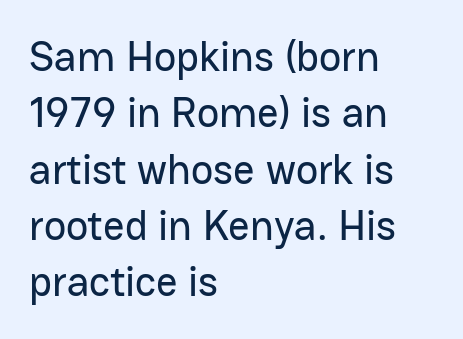
The image shows 42 px sans-serif type, upright; set left-aligned, normal line spacing (1.34x), normal letter spacing, not underlined; low stroke contrast and a medium x-height.
